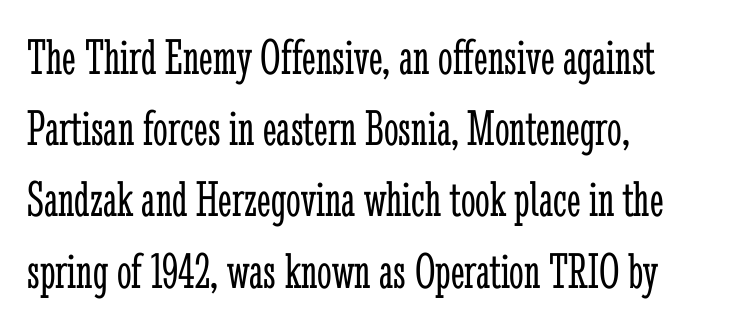
{"serif": "yes", "italic": "no", "bold": "no", "weight": "light", "width": "condensed", "stroke_contrast": "low", "x_height": "medium", "monospaced": "no", "underline": "no", "align": "left", "line_spacing": "normal", "line_spacing_ratio": 1.37, "letter_spacing": "normal", "letter_spacing_em": 0.0, "glyph_px": 52}
